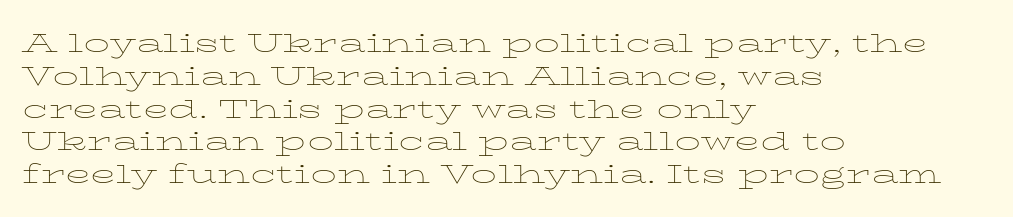
Q: Is the text bold? A: No.
Q: Is the text italic (slanted)? A: No, it is upright.
Q: Is the text underlined? A: No.
Q: How is the paragraph aligned? A: Left-aligned.
Q: Is the spacing between letters normal or unusually wide? A: Normal.
Q: Is the spacing between lines tight, normal or loose? A: Normal.
